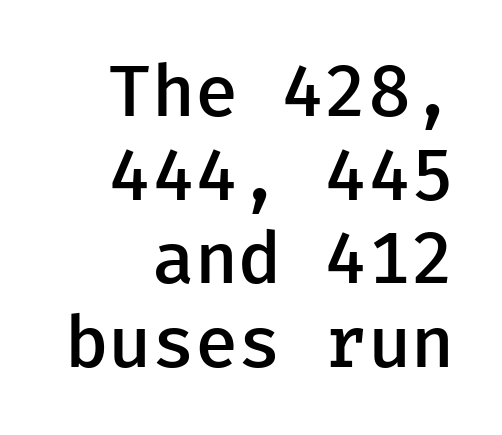
The lettering stays uniformly vertical, giving the passage a roman look. Compared with typical body copy, the letter spacing here is the same. The characters display no serif detailing; their extremities are plain. The space beneath each line is pristine and unruled. Students, this is semibold: more ink than regular, less than bold.
